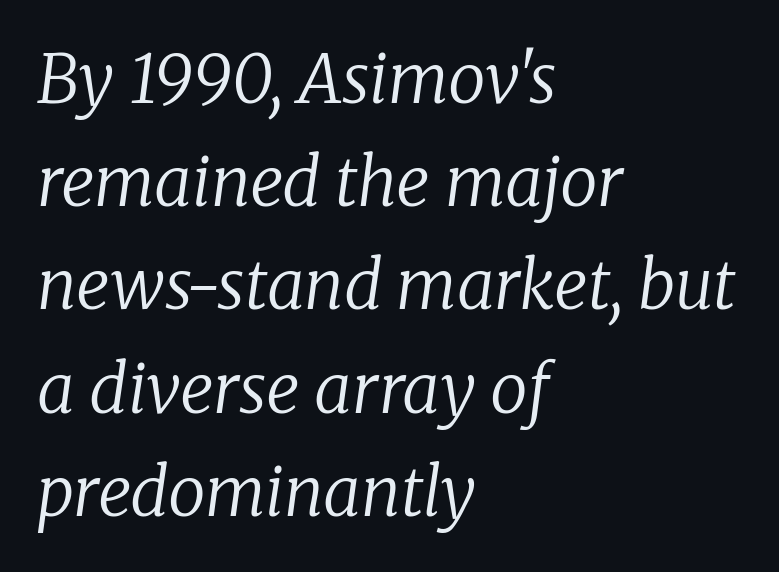
Where is the straight margin? On the left. Descenders hang freely into open space. The space between consecutive lines is moderate. Regarding serifs, this sample has them.
